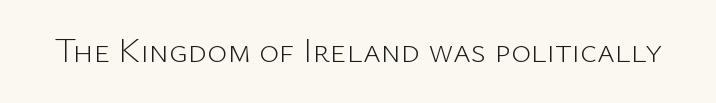
Letters have the restrained weight of plain body copy at most. This sample uses an upright cut, with every glyph sitting square on the baseline. Default kerning and tracking; the words read as compact shapes. The gap between lines stays unmarked.
